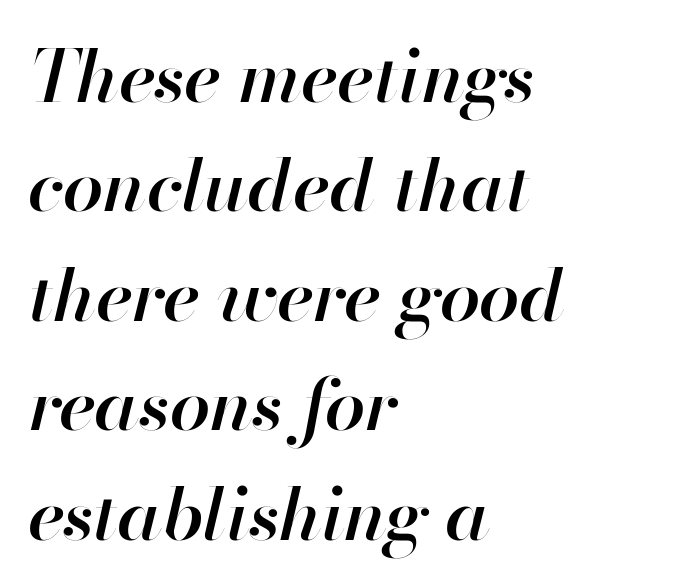
The face used here is proportionally spaced, like ordinary book or web type. How are the letters spaced? Ordinarily, with no added tracking. The rows are spaced the way most documents space them. Lines of text with bare space underneath.
